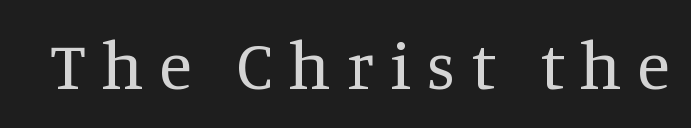
{"serif": "yes", "italic": "no", "bold": "no", "weight": "regular", "width": "normal", "stroke_contrast": "medium", "x_height": "large", "monospaced": "no", "underline": "no", "letter_spacing": "wide", "letter_spacing_em": 0.23, "glyph_px": 68}
